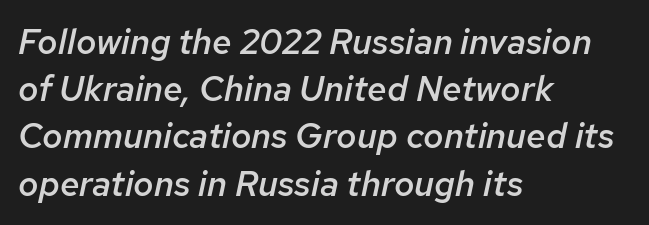
A typesetter would call this proportional, since set widths differ per character. The ragged edge is on the right, which tells us the setting is flush left. The passage shown stacks its lines at a standard gap. The face used here is rendered with its standard letterfit. A typesetter would mark this as italic.
